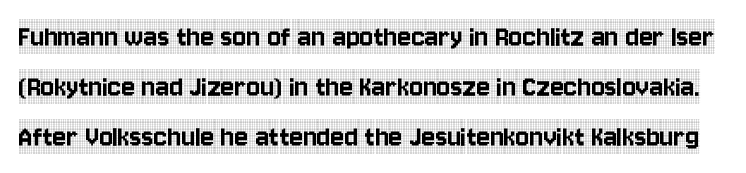
Is this a fixed-width face? No — the glyphs have proportional, varying widths. The axis of the letterforms is exactly vertical. A serif font was chosen for this passage. Compared with typical body copy, the letter spacing here is the same.
